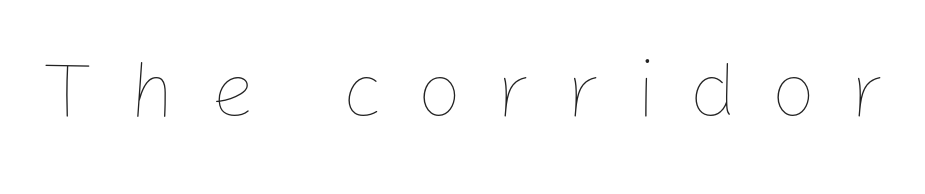
{"italic": "no", "bold": "no", "weight": "thin", "width": "normal", "stroke_contrast": "low", "x_height": "medium", "monospaced": "no", "underline": "no", "letter_spacing": "wide", "letter_spacing_em": 0.43, "glyph_px": 79}
